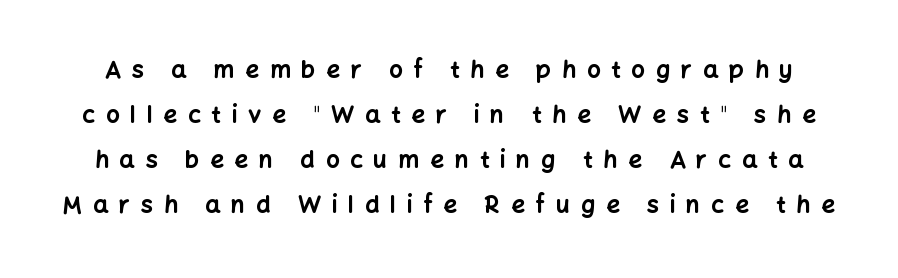
The image shows 24 px bold type, upright; set line spacing 1.87x, unusually wide letter spacing (+0.45 em), not underlined.
